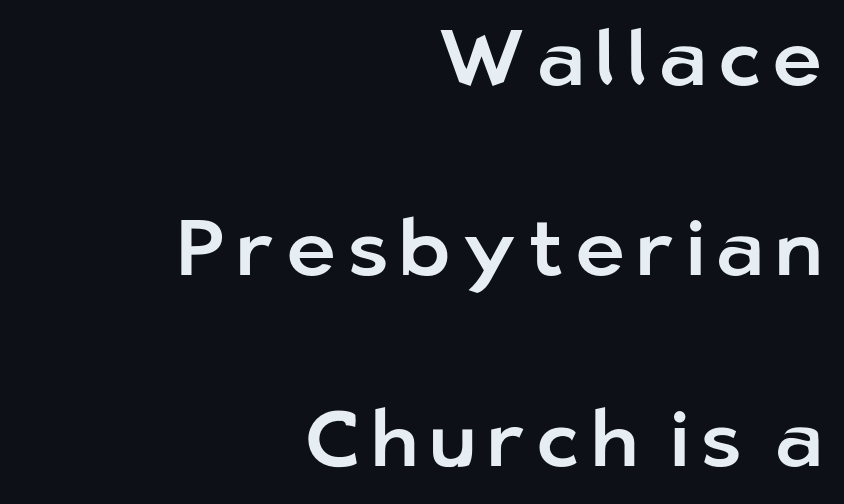
The image shows 78 px sans-serif type, upright; set right-aligned, loose line spacing (2.44x), not underlined; low stroke contrast and a medium x-height.
